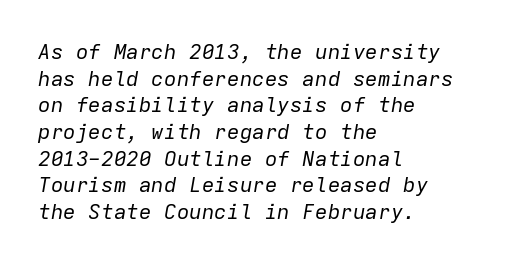
Heft: none added — not bold. These lines are set flush left with a ragged right edge. The type is set solid horizontally, with unmodified tracking. Leading: standard. The rendering applies a slant to the glyphs. Plain, unruled lines of type.
